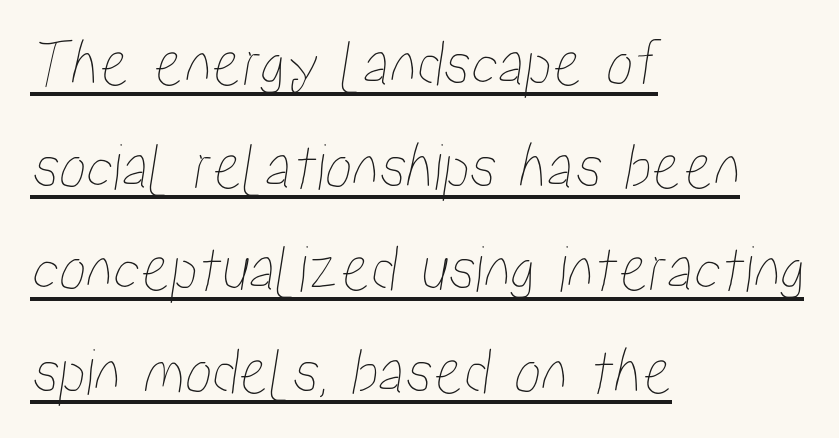
Q: Is the text underlined? A: Yes.
Q: How is the paragraph aligned? A: Left-aligned.
Q: Is the spacing between letters normal or unusually wide? A: Normal.
Q: Is the spacing between lines tight, normal or loose? A: Normal.
Q: Width (condensed, normal, or wide)? A: Condensed.
Q: Stroke contrast? A: Low.
Q: x-height? A: Medium.
Q: Monospaced? A: No.
